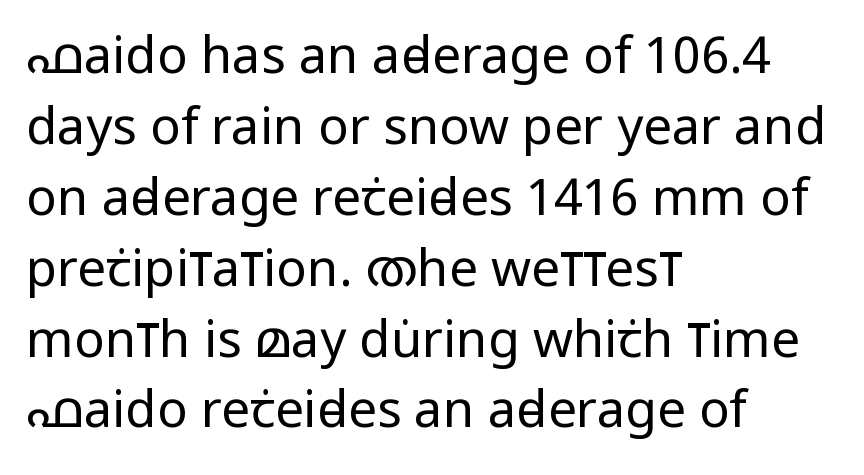
The image shows 51 px regular-weight, condensed sans-serif type, upright; set left-aligned, normal line spacing (1.39x), normal letter spacing, not underlined; low stroke contrast and a large x-height.
